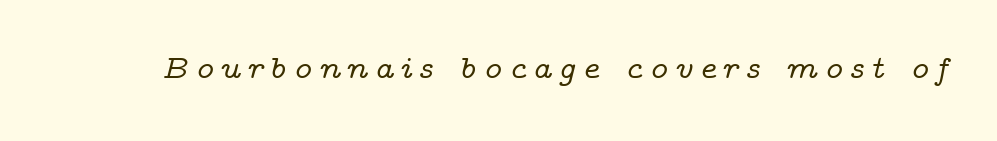
Q: Is the text italic (slanted)? A: Yes, it leans right by about 14 degrees.
Q: Is the typeface a serif or a sans-serif typeface? A: Serif.
Q: Is the text underlined? A: No.
Q: Width (condensed, normal, or wide)? A: Wide.
Q: Stroke contrast? A: Low.
Q: x-height? A: Medium.
Q: Monospaced? A: No.
